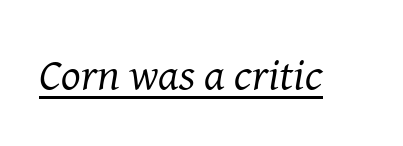
Q: Is the text bold? A: No.
Q: Is the text italic (slanted)? A: Yes, it leans right by about 8 degrees.
Q: Is the typeface a serif or a sans-serif typeface? A: Serif.
Q: Is the text underlined? A: Yes.
Q: Is the spacing between letters normal or unusually wide? A: Normal.
Q: Width (condensed, normal, or wide)? A: Normal.
Q: Stroke contrast? A: Medium.
Q: x-height? A: Medium.
Q: Monospaced? A: No.
